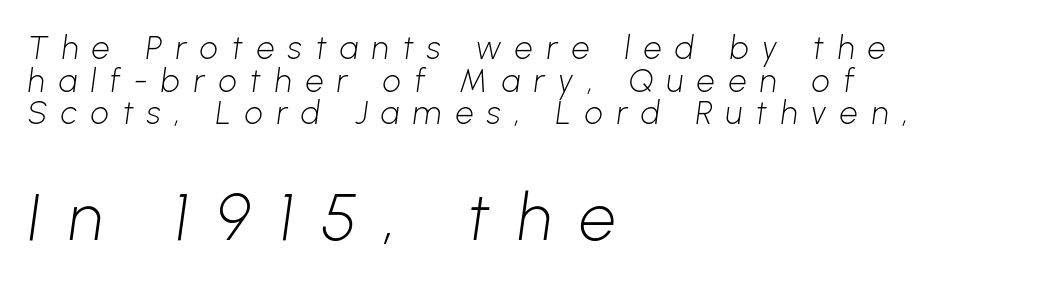
{"serif": "no", "bold": "no", "weight": "light", "width": "normal", "stroke_contrast": "low", "x_height": "medium", "monospaced": "no", "underline": "no", "align": "left", "line_spacing": "tight", "line_spacing_ratio": 1.02, "letter_spacing": "wide", "letter_spacing_em": 0.43, "larger_block": "second", "size_ratio": 2.03, "glyph_px": 65}
